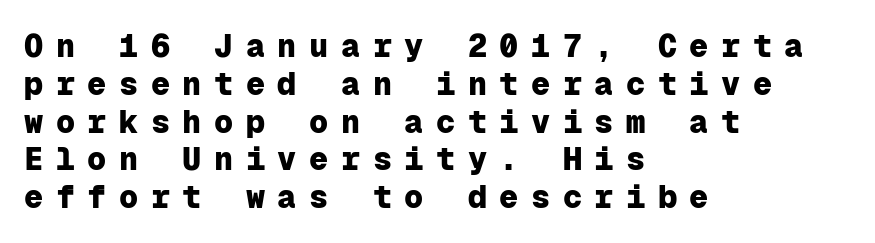
The strip under each line holds only bare page. Italic: no, the glyphs are upright roman. The passage shown is typed in a monospace face where columns stay perfectly aligned. Teacher's note: observe the even left margin — that is flush-left alignment. Inter-character spacing is expanded well beyond the font's built-in metrics.
